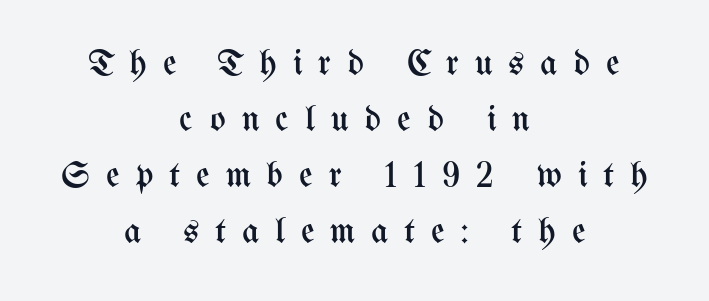
Q: Is the text bold? A: No.
Q: Is the text italic (slanted)? A: No, it is upright.
Q: Is the text underlined? A: No.
Q: How is the paragraph aligned? A: Centered.
Q: Is the spacing between letters normal or unusually wide? A: Unusually wide.
Q: Is the spacing between lines tight, normal or loose? A: Normal.
Q: Width (condensed, normal, or wide)? A: Condensed.
Q: Stroke contrast? A: Medium.
Q: x-height? A: Medium.
Q: Monospaced? A: No.
